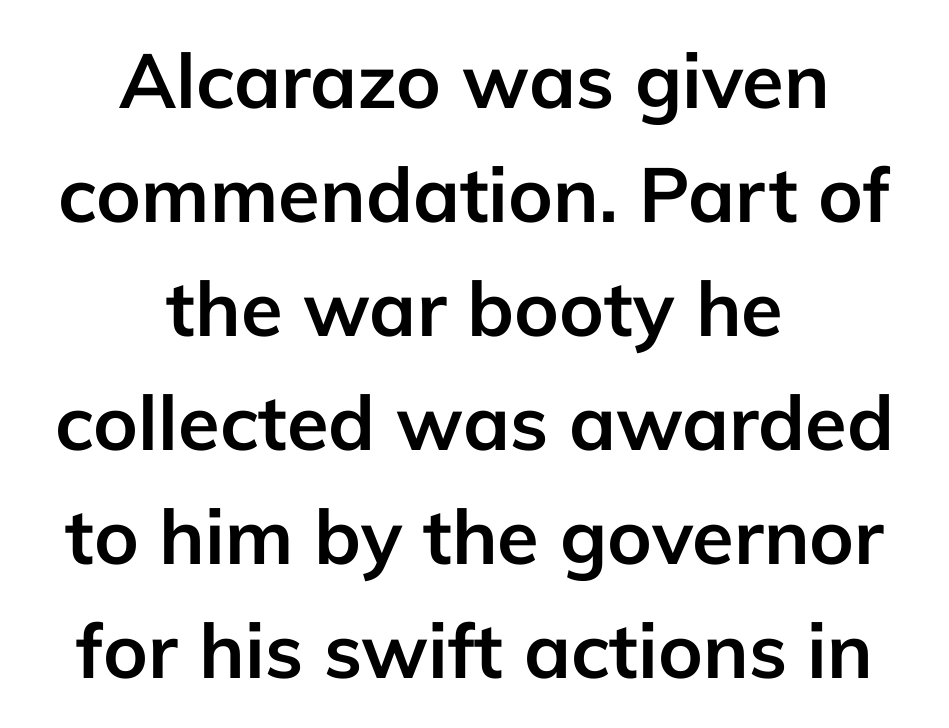
The image shows 76 px semibold sans-serif type, upright; set centered, normal line spacing (1.5x), normal letter spacing, not underlined; low stroke contrast and a medium x-height.
